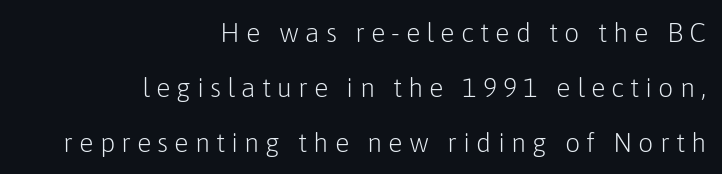
Q: Is the text bold? A: No.
Q: Is the text italic (slanted)? A: No, it is upright.
Q: Is the text underlined? A: No.
Q: How is the paragraph aligned? A: Right-aligned.
Q: Is the spacing between letters normal or unusually wide? A: Unusually wide.
Q: Is the spacing between lines tight, normal or loose? A: Loose.
